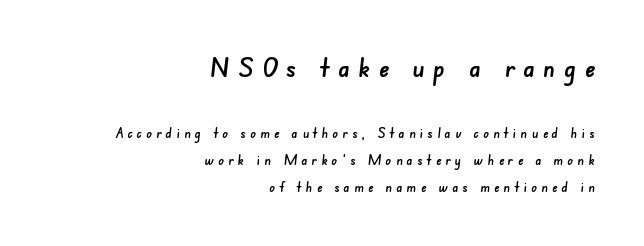
Q: Is the text underlined? A: No.
Q: How is the paragraph aligned? A: Right-aligned.
Q: Is the spacing between letters normal or unusually wide? A: Unusually wide.
Q: Is the spacing between lines tight, normal or loose? A: Loose.
Q: Which block of text is set in a larger size, the first (top) or the second (bottom)? A: The first (top) one.
